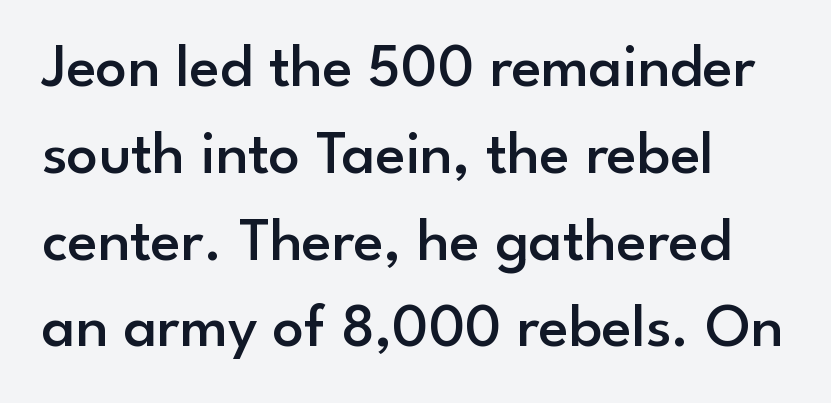
{"serif": "no", "italic": "no", "bold": "semi", "weight": "semibold", "width": "normal", "stroke_contrast": "low", "x_height": "small", "monospaced": "no", "underline": "no", "line_spacing": "normal", "line_spacing_ratio": 1.4, "letter_spacing": "normal", "letter_spacing_em": 0.0, "glyph_px": 62}
